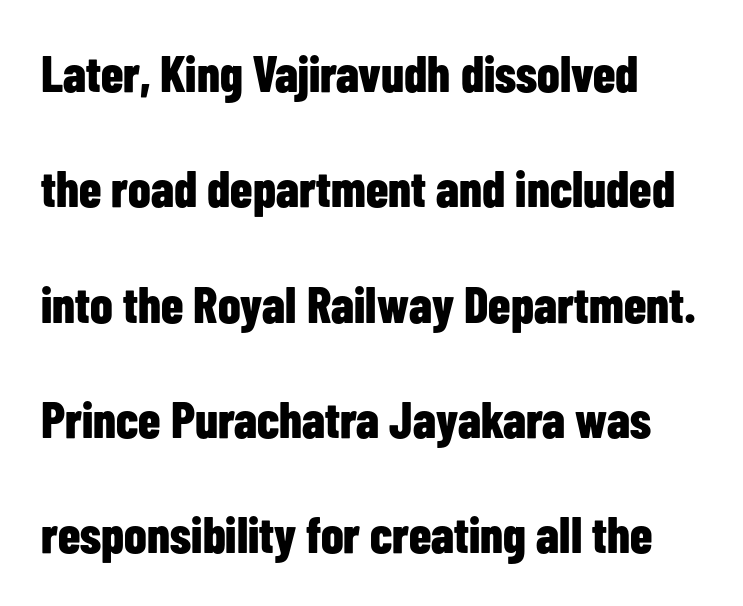
{"serif": "no", "italic": "no", "bold": "yes", "weight": "bold", "width": "condensed", "stroke_contrast": "low", "x_height": "medium", "monospaced": "no", "underline": "no", "line_spacing": "loose", "line_spacing_ratio": 2.26, "letter_spacing": "normal", "letter_spacing_em": 0.0, "glyph_px": 51}
